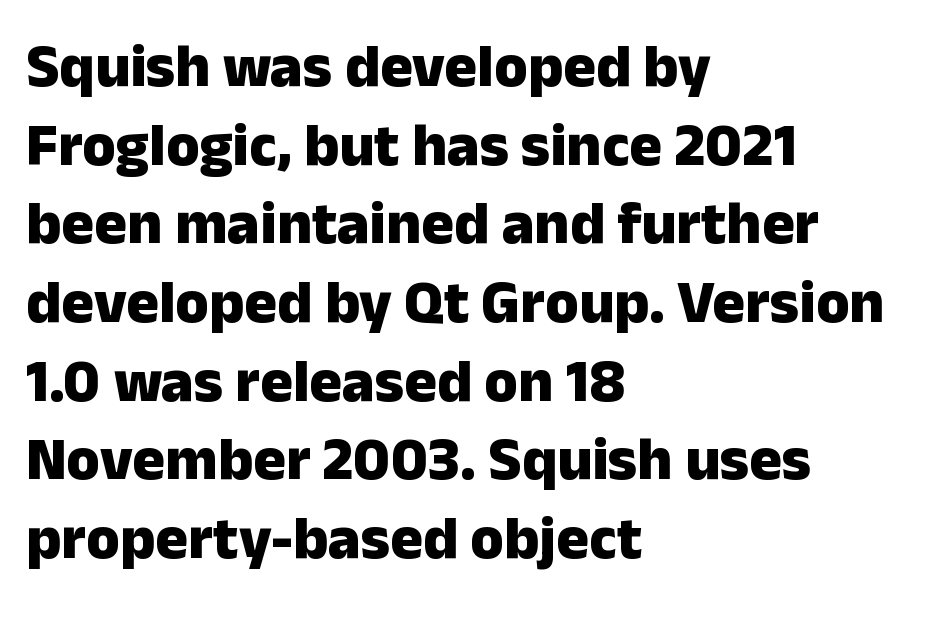
The image shows 61 px heavy sans-serif type, upright; set left-aligned, normal line spacing (1.29x), normal letter spacing, not underlined; low stroke contrast and a medium x-height.
